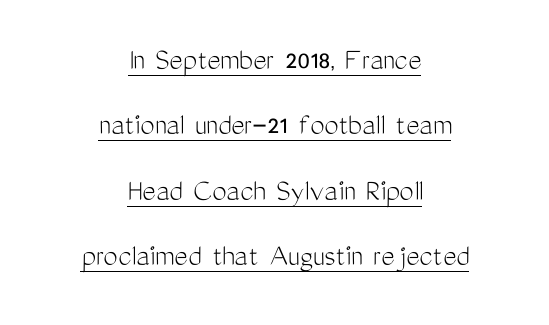
The image shows 32 px light, condensed sans-serif type, upright; set centered, loose line spacing (2.04x), normal letter spacing, underlined; medium stroke contrast and a medium x-height.
